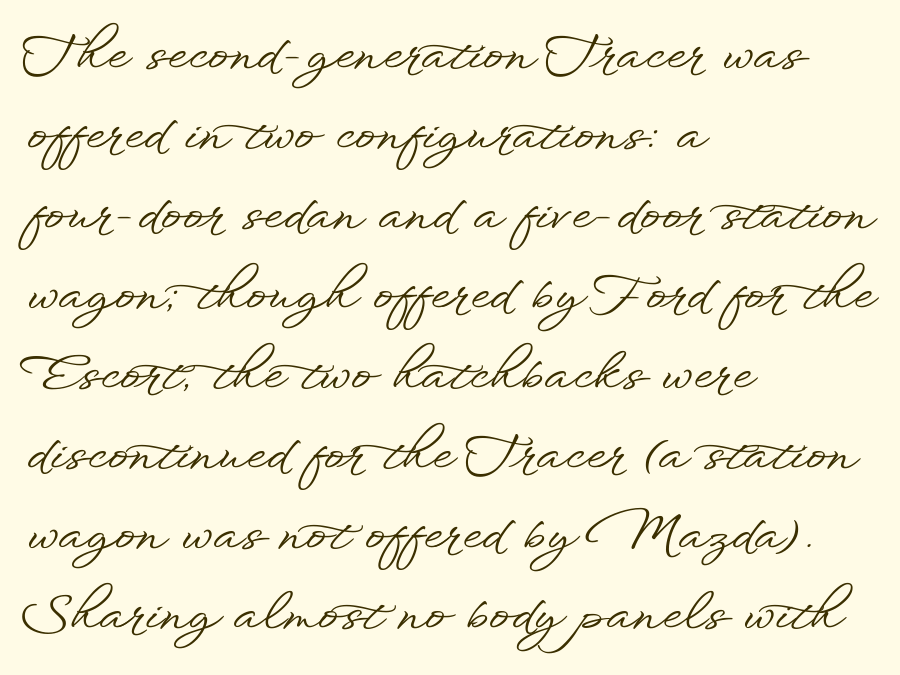
Q: Is the text italic (slanted)? A: Yes.
Q: Is the typeface a serif or a sans-serif typeface? A: Sans-serif.
Q: Is the text underlined? A: No.
Q: How is the paragraph aligned? A: Left-aligned.
Q: Is the spacing between letters normal or unusually wide? A: Normal.
Q: Is the spacing between lines tight, normal or loose? A: Normal.
Q: Width (condensed, normal, or wide)? A: Wide.
Q: Stroke contrast? A: Low.
Q: x-height? A: Small.
Q: Monospaced? A: No.
